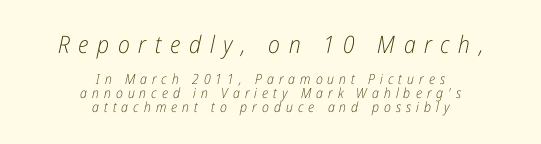
{"italic": "yes", "lean": "right", "slant_degrees": 12, "bold": "no", "underline": "no", "align": "center", "line_spacing": "tight", "line_spacing_ratio": 0.97, "letter_spacing": "wide", "letter_spacing_em": 0.36, "larger_block": "first", "size_ratio": 1.71, "glyph_px": 24}
